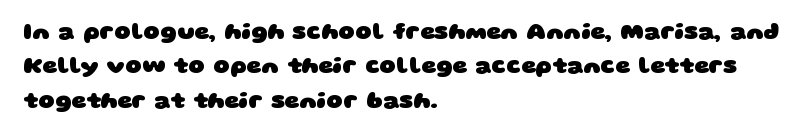
Q: Is the text bold? A: Yes.
Q: Is the text underlined? A: No.
Q: How is the paragraph aligned? A: Left-aligned.
Q: Is the spacing between letters normal or unusually wide? A: Normal.
Q: Is the spacing between lines tight, normal or loose? A: Normal.
